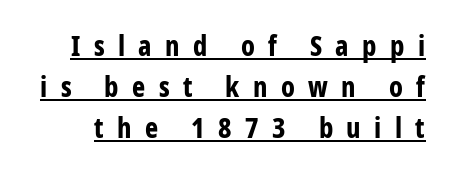
Q: Is the text bold? A: Yes.
Q: Is the text italic (slanted)? A: No, it is upright.
Q: Is the typeface a serif or a sans-serif typeface? A: Sans-serif.
Q: Is the text underlined? A: Yes.
Q: Is the spacing between letters normal or unusually wide? A: Unusually wide.
Q: Is the spacing between lines tight, normal or loose? A: Normal.
Q: Width (condensed, normal, or wide)? A: Condensed.
Q: Stroke contrast? A: Low.
Q: x-height? A: Medium.
Q: Monospaced? A: No.
